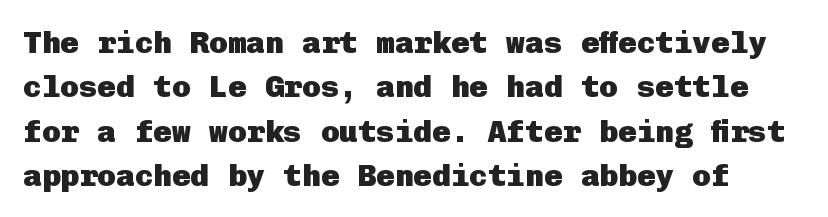
Q: Is the text bold? A: Yes.
Q: Is the text italic (slanted)? A: No, it is upright.
Q: Is the typeface a serif or a sans-serif typeface? A: Sans-serif.
Q: Is the text underlined? A: No.
Q: Is the spacing between letters normal or unusually wide? A: Normal.
Q: Is the spacing between lines tight, normal or loose? A: Normal.
Q: Width (condensed, normal, or wide)? A: Normal.
Q: Stroke contrast? A: Low.
Q: x-height? A: Medium.
